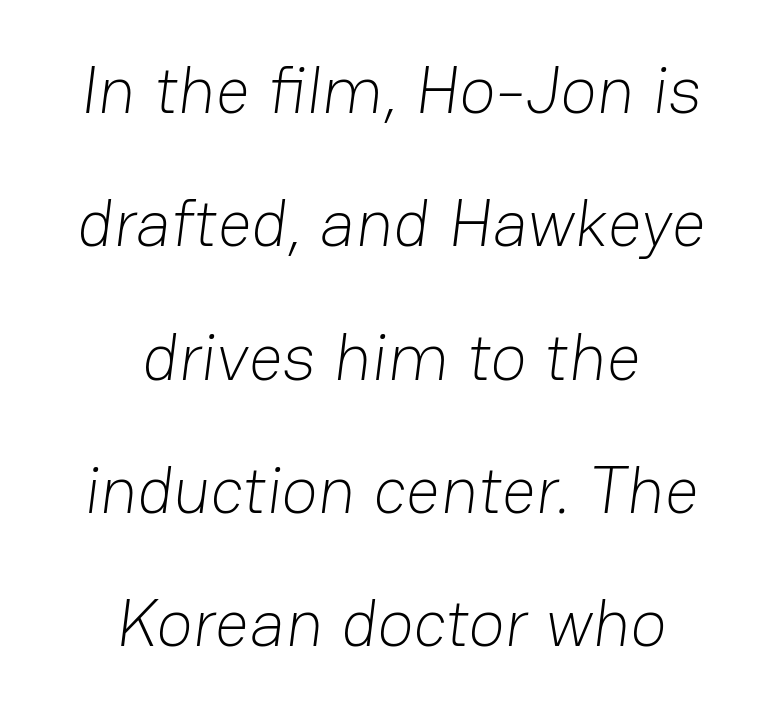
Q: Is the text bold? A: No.
Q: Is the typeface a serif or a sans-serif typeface? A: Sans-serif.
Q: Is the text underlined? A: No.
Q: How is the paragraph aligned? A: Centered.
Q: Is the spacing between letters normal or unusually wide? A: Normal.
Q: Is the spacing between lines tight, normal or loose? A: Loose.
Q: Width (condensed, normal, or wide)? A: Normal.
Q: Stroke contrast? A: Low.
Q: x-height? A: Medium.
Q: Monospaced? A: No.
